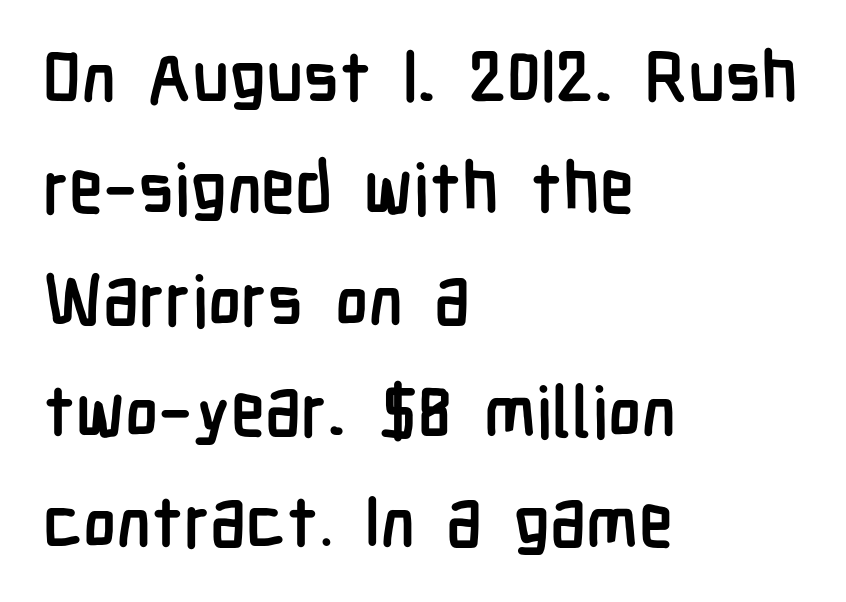
The image shows 70 px semibold, condensed sans-serif type, upright; set left-aligned, normal line spacing (1.59x), normal letter spacing, not underlined; low stroke contrast and a medium x-height.
